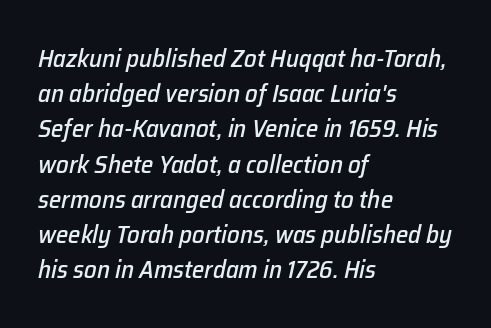
Q: Is the text italic (slanted)? A: Yes, it leans right by about 12 degrees.
Q: Is the text underlined? A: No.
Q: How is the paragraph aligned? A: Left-aligned.
Q: Is the spacing between letters normal or unusually wide? A: Normal.
Q: Is the spacing between lines tight, normal or loose? A: Normal.
